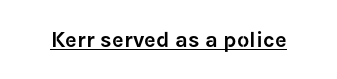
Q: Is the text italic (slanted)? A: No, it is upright.
Q: Is the text underlined? A: Yes.
Q: Is the spacing between letters normal or unusually wide? A: Normal.
